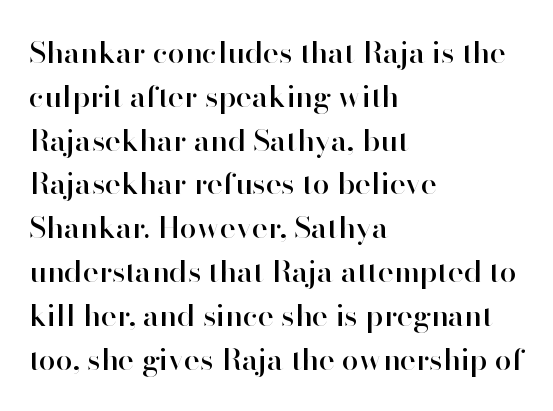
Q: Is the text italic (slanted)? A: No, it is upright.
Q: Is the typeface a serif or a sans-serif typeface? A: Sans-serif.
Q: Is the text underlined? A: No.
Q: How is the paragraph aligned? A: Left-aligned.
Q: Is the spacing between letters normal or unusually wide? A: Normal.
Q: Is the spacing between lines tight, normal or loose? A: Normal.
Q: Width (condensed, normal, or wide)? A: Normal.
Q: Stroke contrast? A: High.
Q: x-height? A: Small.
Q: Monospaced? A: No.
